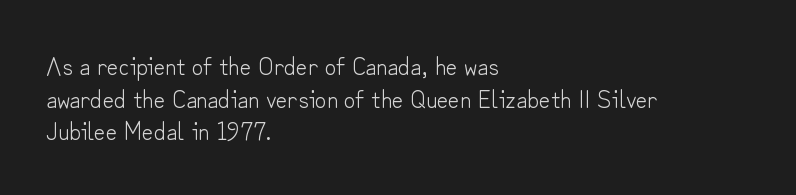
The image shows 25 px text type, upright; set left-aligned, normal line spacing (1.31x), normal letter spacing, not underlined.
